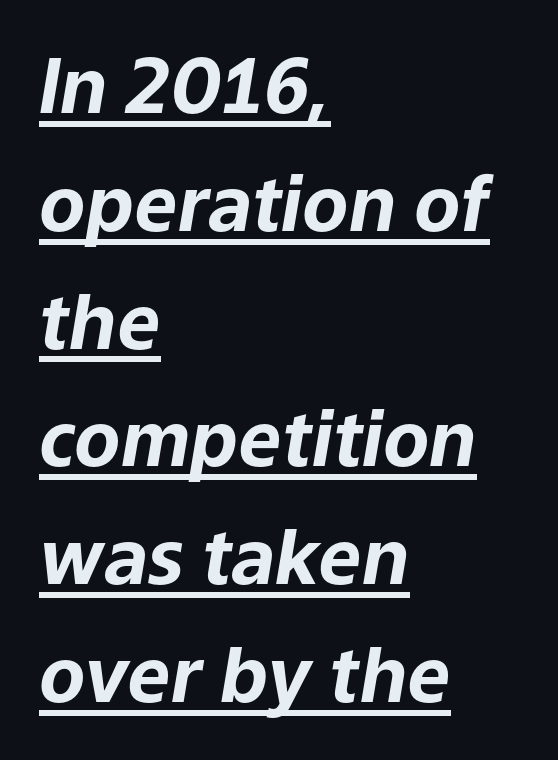
The image shows 76 px bold type, italic (leaning right); set left-aligned, normal line spacing (1.55x), normal letter spacing, underlined; low stroke contrast and a medium x-height.
